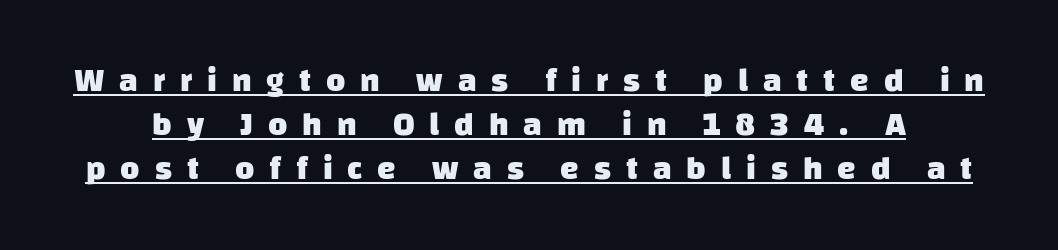
Has an underline been added? It has. Vertically, the passage feels balanced, rows spaced as you'd expect. Typographically, this falls in the sans-serif category. Here the designer chose a conventional face with non-uniform glyph widths.
